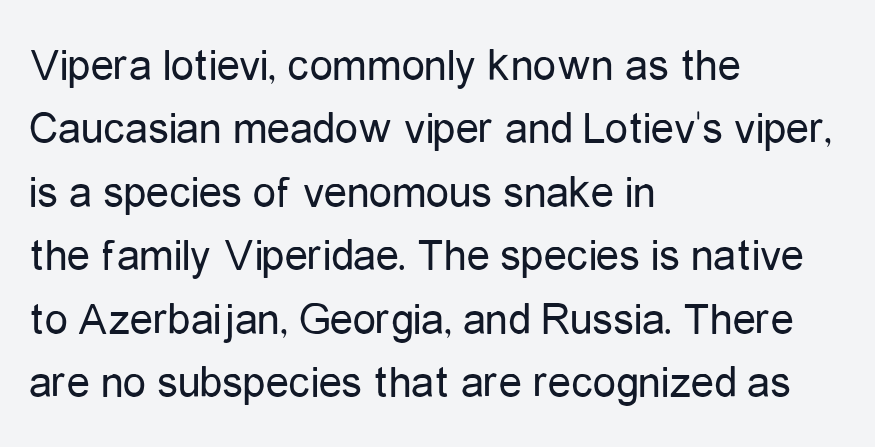
The image shows 46 px regular-weight, condensed sans-serif type, upright; set left-aligned, normal line spacing (1.38x), normal letter spacing, not underlined; low stroke contrast and a medium x-height.
